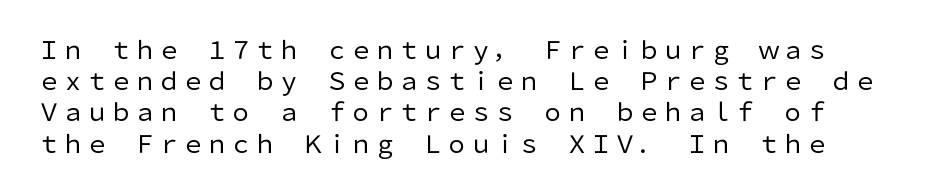
The image shows 24 px text type, upright; set normal line spacing (1.3x), normal letter spacing, not underlined.
